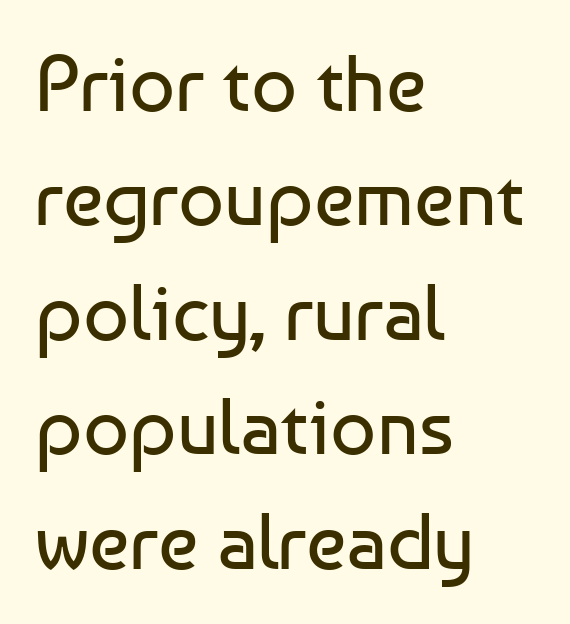
{"serif": "no", "italic": "no", "bold": "no", "weight": "regular", "width": "normal", "stroke_contrast": "low", "x_height": "medium", "monospaced": "no", "underline": "no", "align": "left", "line_spacing": "normal", "line_spacing_ratio": 1.43, "letter_spacing": "normal", "letter_spacing_em": 0.0, "glyph_px": 80}
